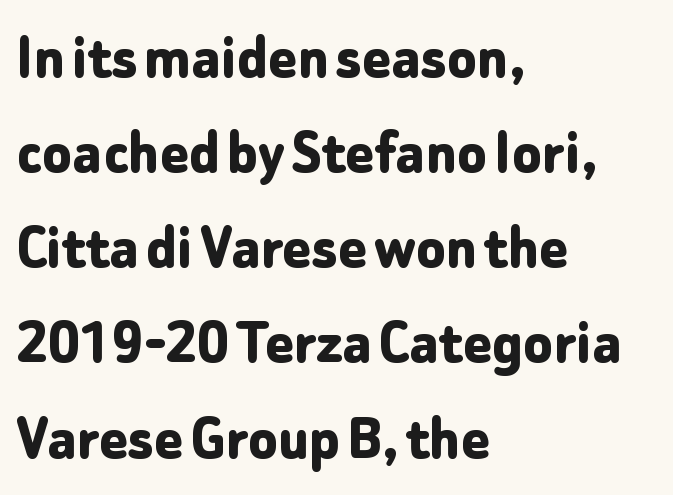
The image shows 67 px bold sans-serif type, upright; set left-aligned, normal line spacing (1.42x), normal letter spacing, not underlined; low stroke contrast and a medium x-height.
